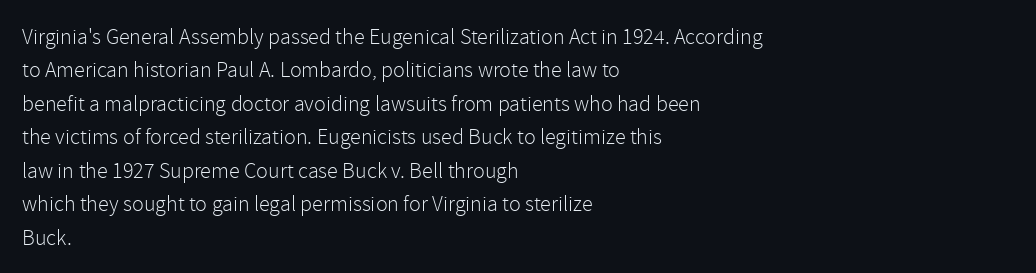
{"italic": "no", "bold": "no", "underline": "no", "align": "left", "line_spacing": "normal", "line_spacing_ratio": 1.52, "letter_spacing": "normal", "letter_spacing_em": 0.0, "glyph_px": 22}
